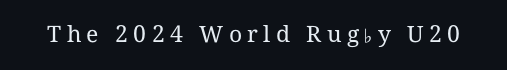
{"italic": "no", "bold": "no", "underline": "no", "letter_spacing": "wide", "letter_spacing_em": 0.23, "glyph_px": 23}
